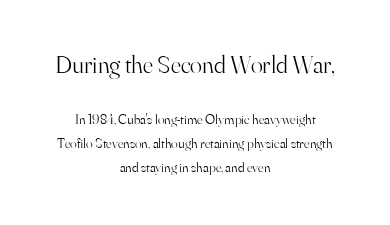
The passage shown has conventional tracking throughout. The zone under the glyphs is completely vacant. A student would call this center alignment; a typographer would say set centered. Is the lower block the larger one? No — the upper block carries the bigger type.
